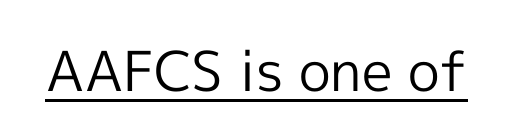
Q: Is the text bold? A: No.
Q: Is the text italic (slanted)? A: No, it is upright.
Q: Is the typeface a serif or a sans-serif typeface? A: Sans-serif.
Q: Is the text underlined? A: Yes.
Q: Is the spacing between letters normal or unusually wide? A: Normal.
Q: Width (condensed, normal, or wide)? A: Normal.
Q: x-height? A: Medium.
Q: Monospaced? A: No.
